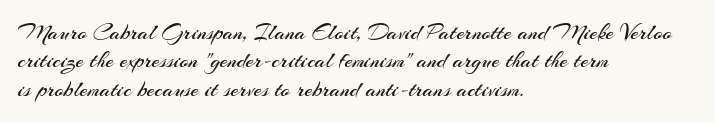
Q: Is the text bold? A: No.
Q: Is the text italic (slanted)? A: Yes.
Q: Is the text underlined? A: No.
Q: How is the paragraph aligned? A: Left-aligned.
Q: Is the spacing between letters normal or unusually wide? A: Normal.
